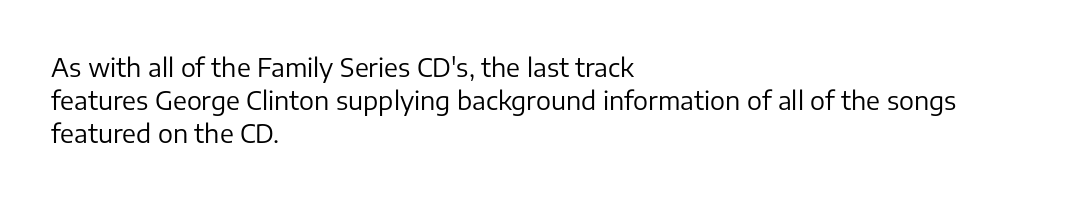
Q: Is the text bold? A: No.
Q: Is the text italic (slanted)? A: No, it is upright.
Q: Is the text underlined? A: No.
Q: How is the paragraph aligned? A: Left-aligned.
Q: Is the spacing between letters normal or unusually wide? A: Normal.
Q: Is the spacing between lines tight, normal or loose? A: Normal.
